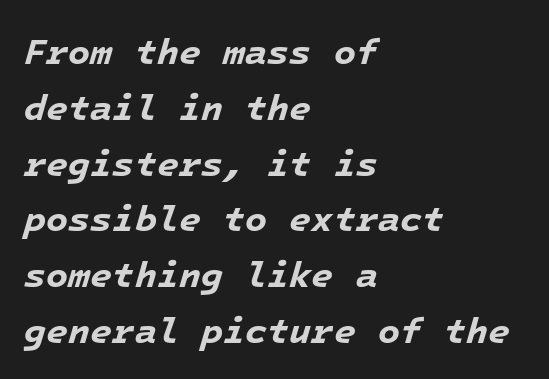
Q: Is the text bold? A: Yes.
Q: Is the text italic (slanted)? A: Yes, it leans right by about 16 degrees.
Q: Is the text underlined? A: No.
Q: How is the paragraph aligned? A: Left-aligned.
Q: Is the spacing between letters normal or unusually wide? A: Normal.
Q: Is the spacing between lines tight, normal or loose? A: Normal.
Q: Width (condensed, normal, or wide)? A: Normal.
Q: Stroke contrast? A: Low.
Q: x-height? A: Medium.
Q: Monospaced? A: Yes.
